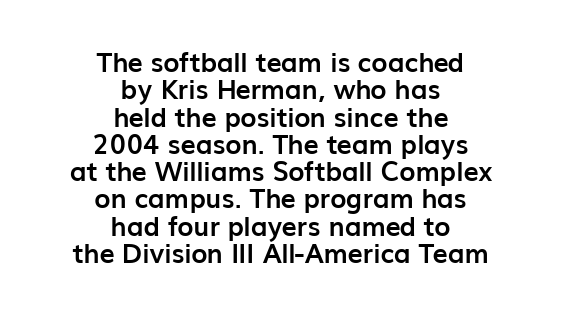
The image shows 27 px bold type, upright; set centered, tight line spacing (1.01x), normal letter spacing, not underlined.
